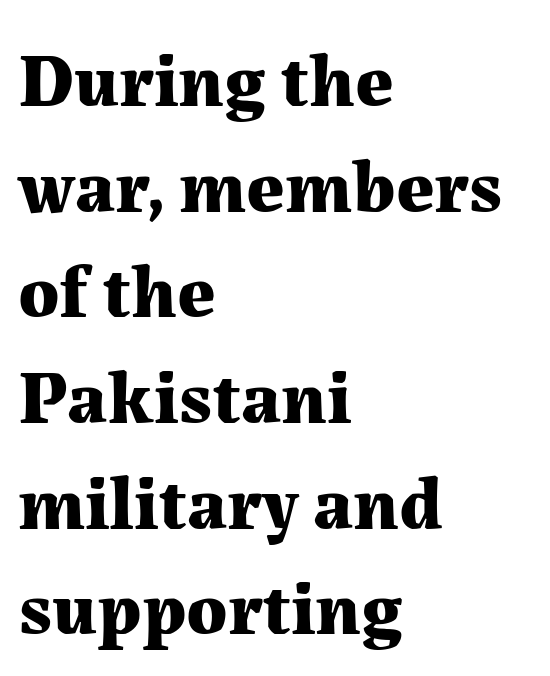
{"serif": "yes", "italic": "no", "bold": "yes", "weight": "bold", "width": "normal", "stroke_contrast": "medium", "x_height": "medium", "monospaced": "no", "underline": "no", "align": "left", "line_spacing": "normal", "line_spacing_ratio": 1.39, "letter_spacing": "normal", "letter_spacing_em": 0.0, "glyph_px": 76}
